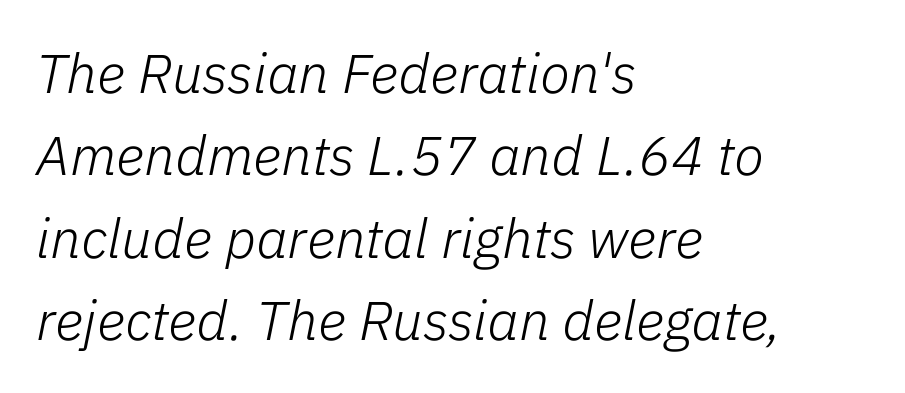
Q: Is the text bold? A: No.
Q: Is the text italic (slanted)? A: Yes, it leans right by about 11 degrees.
Q: Is the text underlined? A: No.
Q: How is the paragraph aligned? A: Left-aligned.
Q: Is the spacing between letters normal or unusually wide? A: Normal.
Q: Is the spacing between lines tight, normal or loose? A: Normal.
Q: Width (condensed, normal, or wide)? A: Normal.
Q: Stroke contrast? A: Low.
Q: x-height? A: Medium.
Q: Monospaced? A: No.
